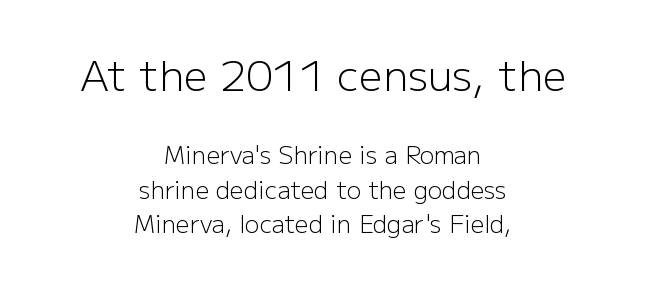
Q: Is the text bold? A: No.
Q: Is the text italic (slanted)? A: No, it is upright.
Q: Is the typeface a serif or a sans-serif typeface? A: Sans-serif.
Q: Is the text underlined? A: No.
Q: How is the paragraph aligned? A: Centered.
Q: Is the spacing between letters normal or unusually wide? A: Normal.
Q: Is the spacing between lines tight, normal or loose? A: Normal.
Q: Which block of text is set in a larger size, the first (top) or the second (bottom)? A: The first (top) one.
Q: Width (condensed, normal, or wide)? A: Normal.
Q: Stroke contrast? A: Low.
Q: x-height? A: Medium.
Q: Monospaced? A: No.
